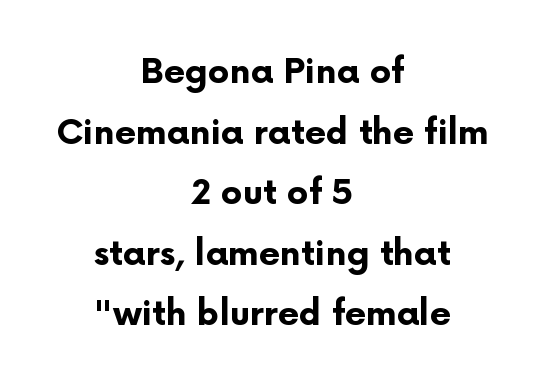
The image shows 34 px bold sans-serif type, upright; set centered, line spacing 1.78x, normal letter spacing, not underlined; low stroke contrast and a medium x-height.
